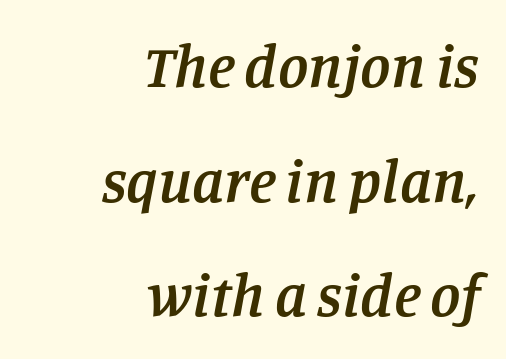
{"serif": "yes", "italic": "yes", "lean": "right", "slant_degrees": 11, "bold": "semi", "weight": "semibold", "width": "normal", "stroke_contrast": "low", "x_height": "large", "monospaced": "no", "underline": "no", "align": "right", "line_spacing_ratio": 1.88, "letter_spacing": "normal", "letter_spacing_em": 0.0, "glyph_px": 61}
